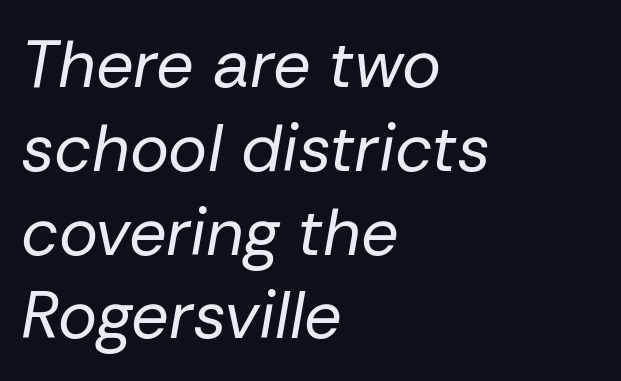
The image shows 66 px regular-weight type, italic (leaning right); set left-aligned, normal line spacing (1.27x), normal letter spacing, not underlined; low stroke contrast and a medium x-height.
